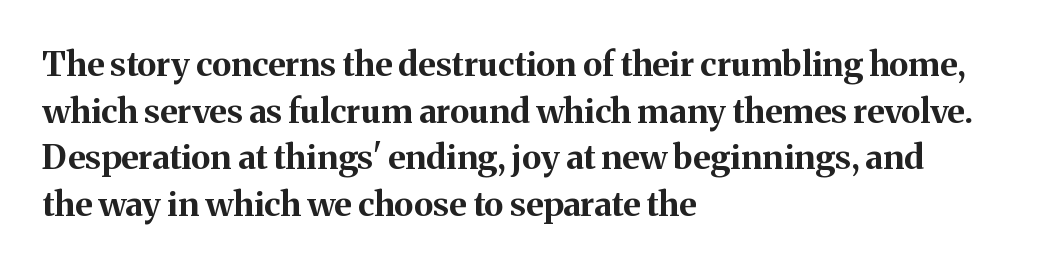
The face used here is proportionally spaced, like ordinary book or web type. This rendering employs a face with finishing strokes, i.e., a serif. Italic? Not at all — the glyphs are vertical. A dark, heavy texture on the line: the type is bold. There is no visible air inserted between adjacent glyphs. What's the leading like? Ordinary, nothing unusual.
